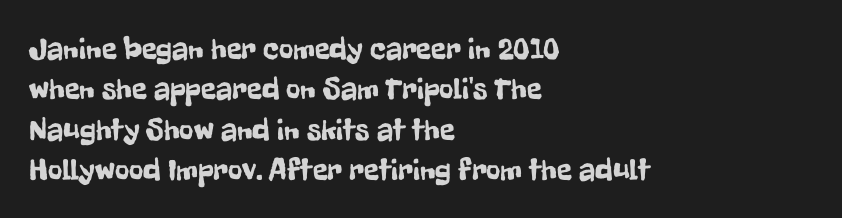
The image shows 31 px condensed sans-serif type, upright; set left-aligned, normal line spacing (1.3x), normal letter spacing, not underlined; low stroke contrast and a medium x-height.
